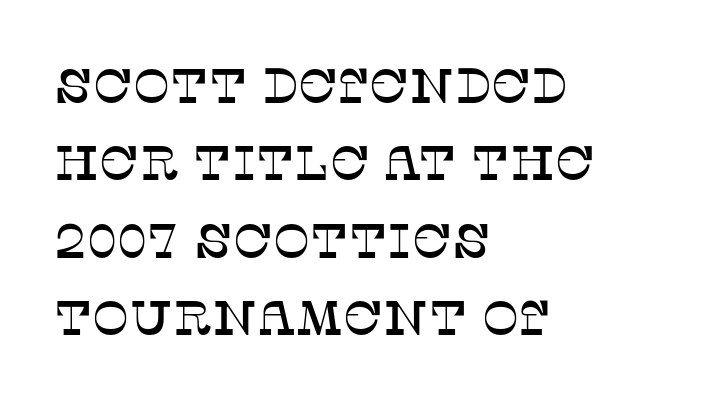
The image shows 49 px serif type, upright; set left-aligned, normal line spacing (1.58x), normal letter spacing, not underlined; low stroke contrast and a large x-height.
